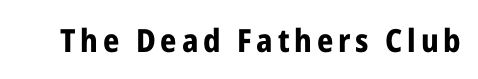
Looks like regular typesetting: each glyph gets only the width it needs. Heavy-handed strokes throughout: this text is bold. Unlike italic type, these characters show no tilt at all. Each letter's strokes conclude bluntly, with no projecting serifs. Check the space under the baseline: it is left empty.
